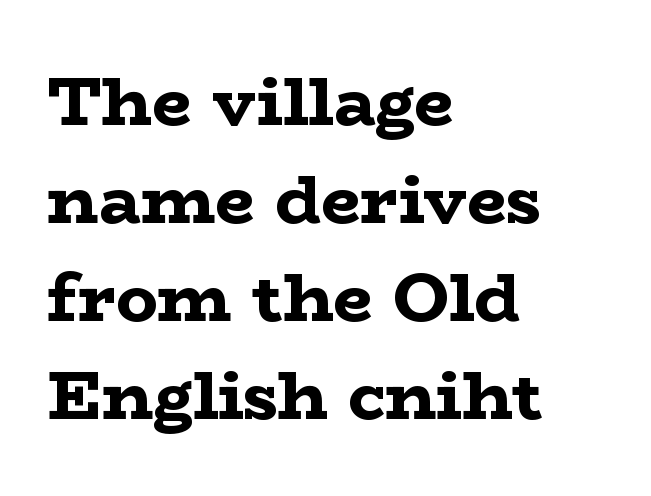
{"serif": "yes", "italic": "no", "bold": "yes", "weight": "bold", "width": "wide", "stroke_contrast": "low", "x_height": "medium", "monospaced": "no", "underline": "no", "align": "left", "line_spacing": "normal", "line_spacing_ratio": 1.42, "letter_spacing": "normal", "letter_spacing_em": 0.0, "glyph_px": 69}
